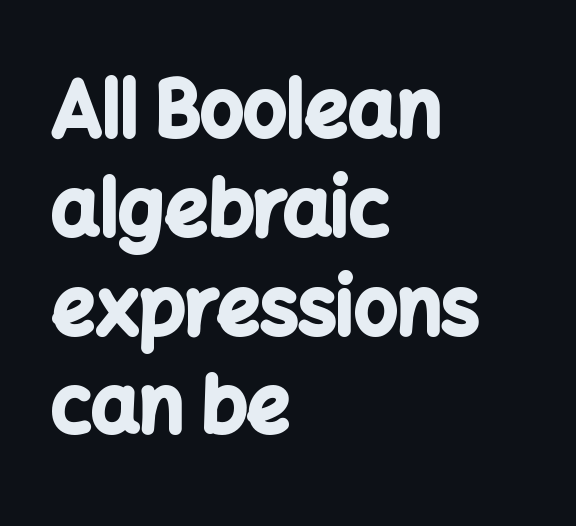
Q: Is the text bold? A: Yes.
Q: Is the text italic (slanted)? A: No, it is upright.
Q: Is the typeface a serif or a sans-serif typeface? A: Sans-serif.
Q: Is the text underlined? A: No.
Q: How is the paragraph aligned? A: Left-aligned.
Q: Is the spacing between letters normal or unusually wide? A: Normal.
Q: Is the spacing between lines tight, normal or loose? A: Normal.
Q: Width (condensed, normal, or wide)? A: Normal.
Q: Stroke contrast? A: Low.
Q: x-height? A: Medium.
Q: Monospaced? A: No.
